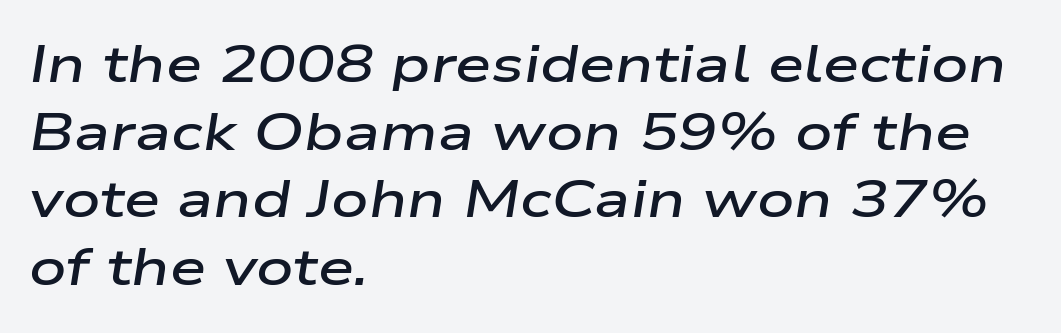
The image shows 52 px semibold, wide type, italic (leaning right); set left-aligned, normal line spacing (1.3x), normal letter spacing, not underlined; low stroke contrast and a medium x-height.
